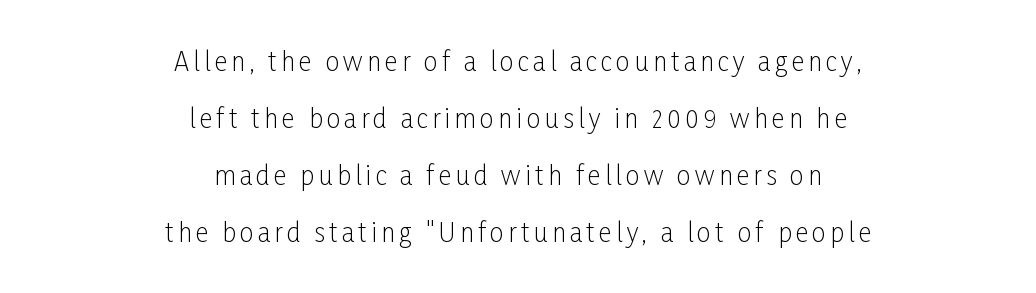
Q: Is the text bold? A: No.
Q: Is the text italic (slanted)? A: No, it is upright.
Q: Is the text underlined? A: No.
Q: How is the paragraph aligned? A: Centered.
Q: Is the spacing between lines tight, normal or loose? A: Loose.
